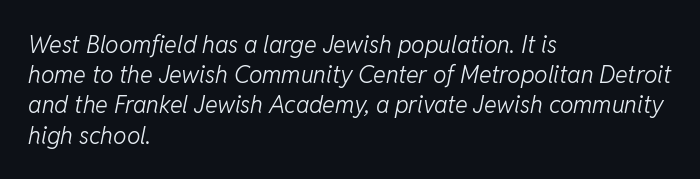
Q: Is the text bold? A: No.
Q: Is the text italic (slanted)? A: Yes, it leans right by about 11 degrees.
Q: Is the text underlined? A: No.
Q: How is the paragraph aligned? A: Left-aligned.
Q: Is the spacing between letters normal or unusually wide? A: Normal.
Q: Is the spacing between lines tight, normal or loose? A: Normal.
